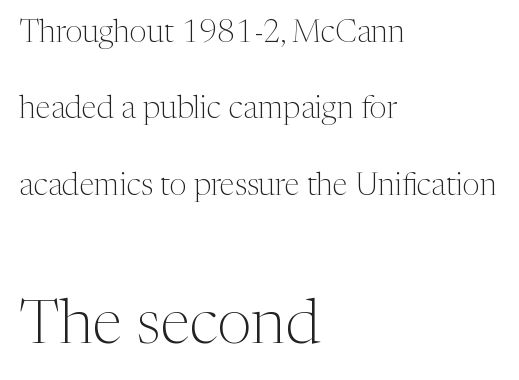
Underlining? Definitely not there. Size hierarchy here favors the trailing block over the leading one. The weight would be labelled regular, book, light, or lighter still. You could fit nearly another row in the gap between these rows.
